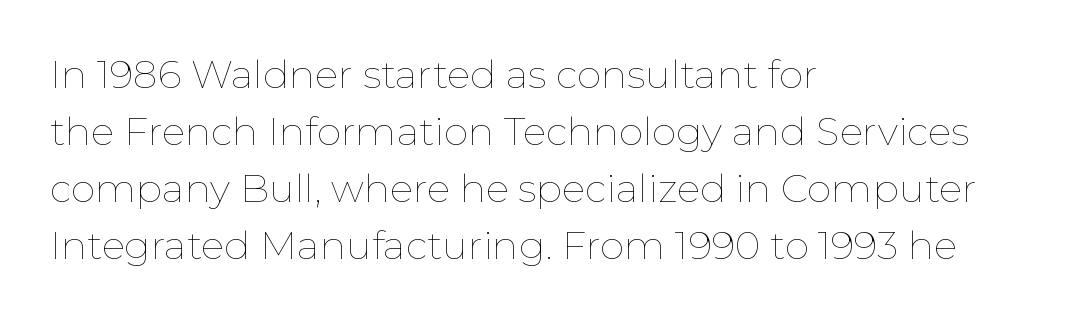
{"italic": "no", "bold": "no", "weight": "thin", "width": "normal", "stroke_contrast": "low", "x_height": "medium", "monospaced": "no", "underline": "no", "align": "left", "line_spacing": "normal", "line_spacing_ratio": 1.46, "letter_spacing": "normal", "letter_spacing_em": 0.0, "glyph_px": 39}
